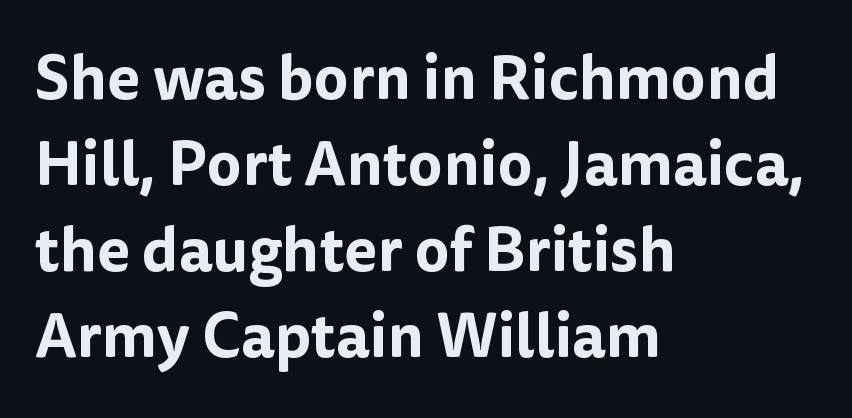
Here the designer chose a conventional face with non-uniform glyph widths. The paragraph shown leans on its left margin. The specimen reads as upright at a glance. The designer left line spacing at the default. Serifs: no, the terminals of the letterforms are clean.
